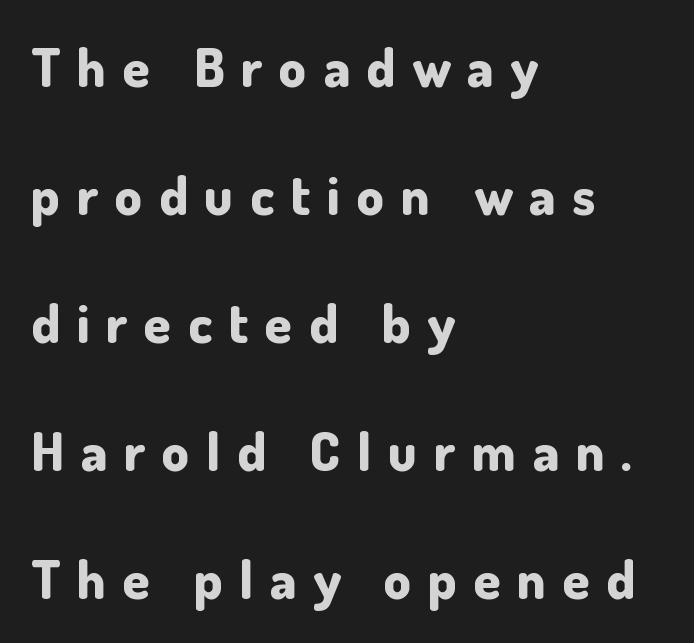
A dark, heavy texture on the line: the type is bold. Are there feet on the stems? There aren't — it's a sans. Each word looks stretched out because of the extra space between its letters. Underline: absent. The lines are quadded left. Think of a printed novel: that variable character pitch is what you see here.
